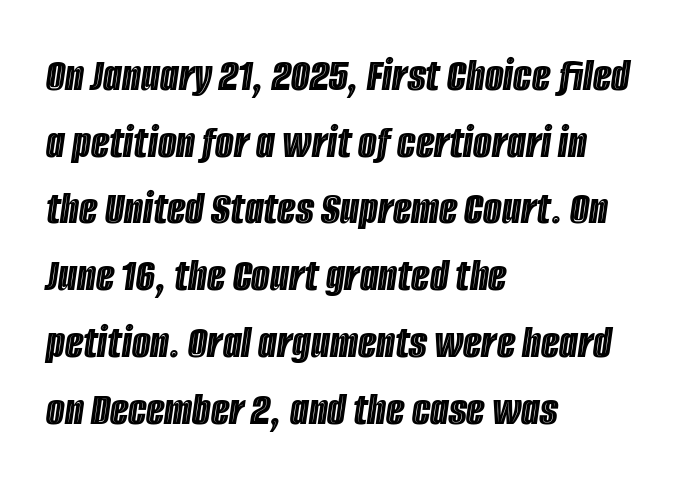
The image shows 48 px condensed type, italic (leaning right); set left-aligned, normal line spacing (1.39x), normal letter spacing, not underlined; a large x-height.
